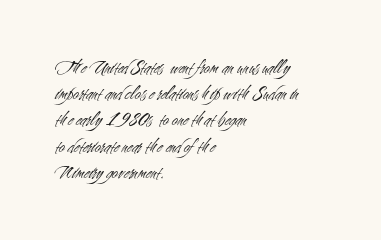
Does extra space separate the letters? No, they use regular spacing. Layout note: lines flush left. The area under the type is left untouched. This reads as an unemphasized weight, regular at the heaviest. Vertical spacing — default.
